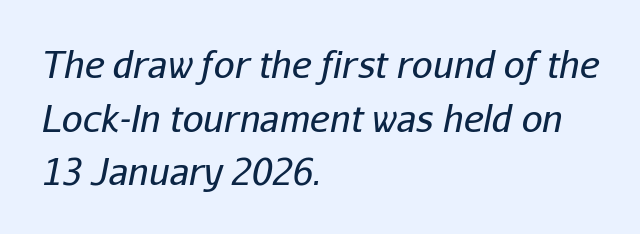
{"italic": "yes", "lean": "right", "slant_degrees": 11, "bold": "no", "weight": "regular", "width": "normal", "stroke_contrast": "low", "x_height": "medium", "monospaced": "no", "underline": "no", "align": "left", "line_spacing": "normal", "line_spacing_ratio": 1.45, "letter_spacing": "normal", "letter_spacing_em": 0.0, "glyph_px": 37}
